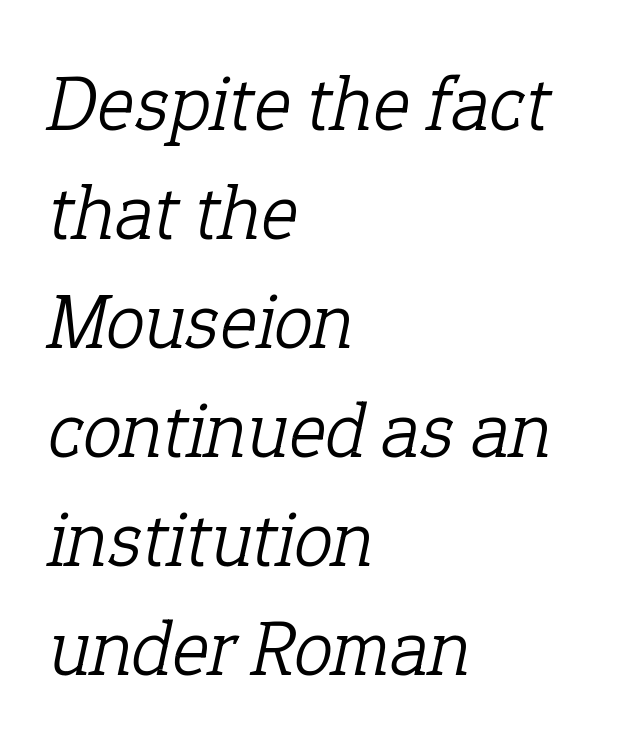
Q: Is the text bold? A: No.
Q: Is the text italic (slanted)? A: Yes, it leans right by about 12 degrees.
Q: Is the typeface a serif or a sans-serif typeface? A: Serif.
Q: Is the text underlined? A: No.
Q: How is the paragraph aligned? A: Left-aligned.
Q: Is the spacing between letters normal or unusually wide? A: Normal.
Q: Is the spacing between lines tight, normal or loose? A: Normal.
Q: Width (condensed, normal, or wide)? A: Normal.
Q: Stroke contrast? A: Low.
Q: x-height? A: Medium.
Q: Monospaced? A: No.
